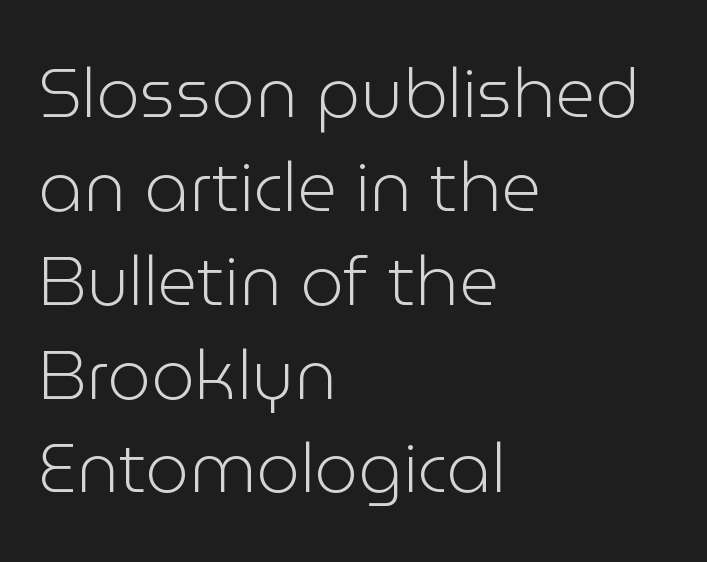
{"serif": "no", "italic": "no", "bold": "no", "weight": "light", "width": "normal", "stroke_contrast": "low", "x_height": "medium", "monospaced": "no", "underline": "no", "align": "left", "line_spacing": "normal", "line_spacing_ratio": 1.36, "letter_spacing": "normal", "letter_spacing_em": 0.0, "glyph_px": 69}
